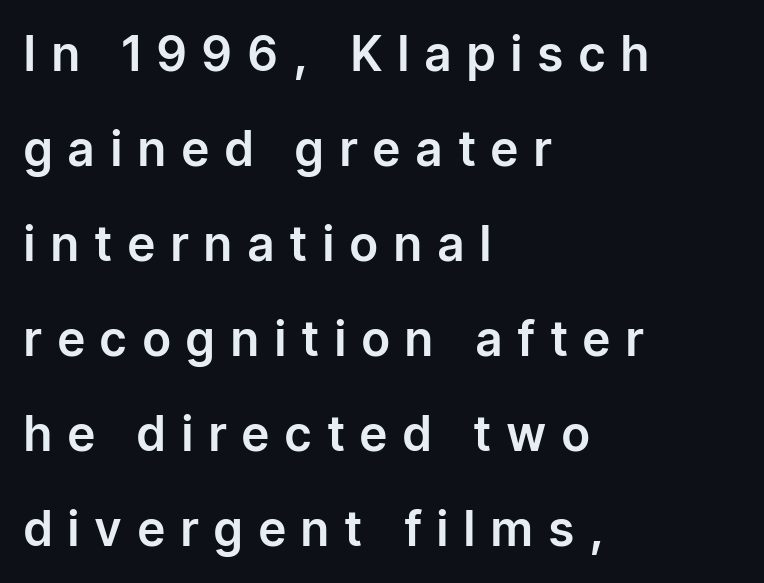
{"serif": "no", "italic": "no", "width": "normal", "stroke_contrast": "low", "x_height": "medium", "monospaced": "no", "underline": "no", "align": "left", "line_spacing": "loose", "line_spacing_ratio": 1.98, "letter_spacing": "wide", "letter_spacing_em": 0.34, "glyph_px": 48}
